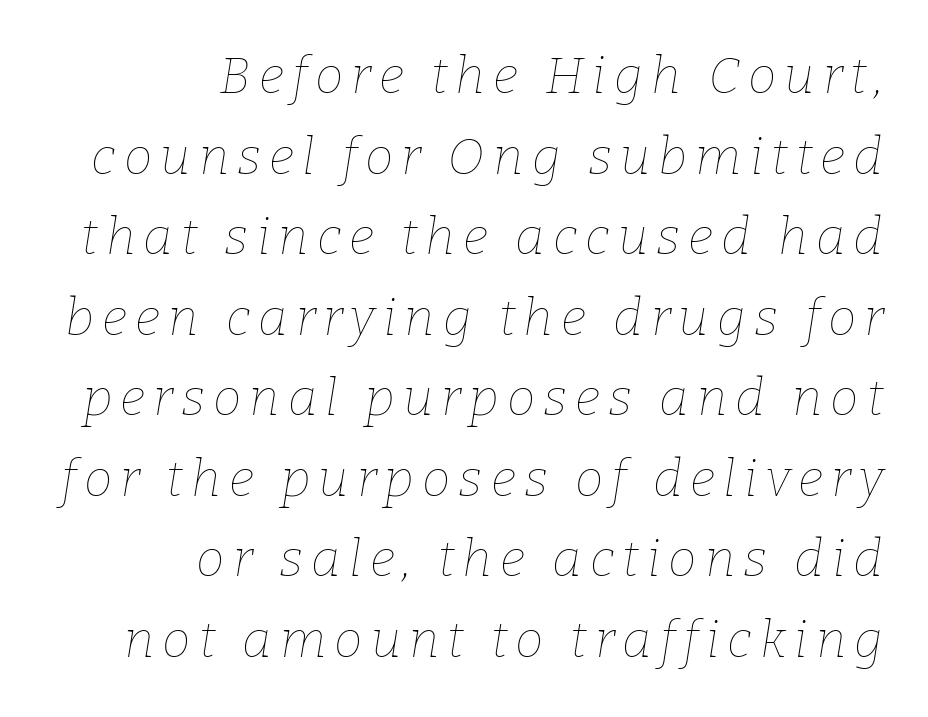
Q: Is the text bold? A: No.
Q: Is the text italic (slanted)? A: Yes, it leans right by about 9 degrees.
Q: Is the text underlined? A: No.
Q: How is the paragraph aligned? A: Right-aligned.
Q: Is the spacing between lines tight, normal or loose? A: Normal.
Q: Width (condensed, normal, or wide)? A: Normal.
Q: Stroke contrast? A: Low.
Q: x-height? A: Medium.
Q: Monospaced? A: No.
